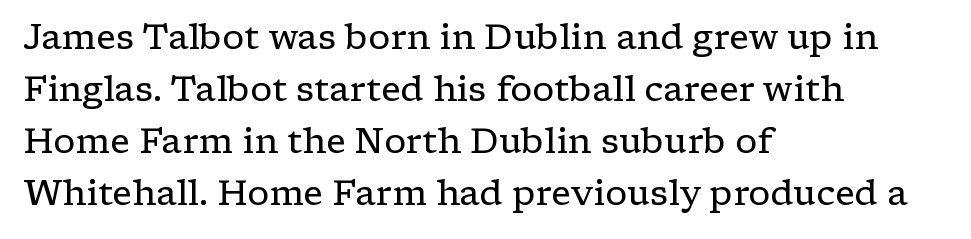
The image shows 35 px regular-weight, wide serif type, upright; set left-aligned, normal line spacing (1.49x), normal letter spacing, not underlined; low stroke contrast and a medium x-height.
